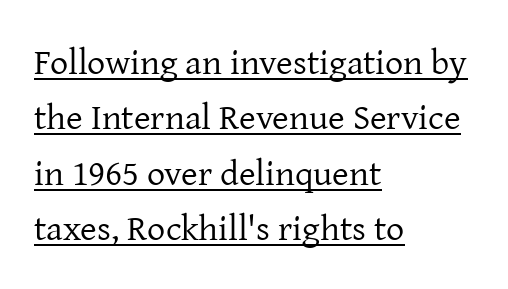
The image shows 36 px regular-weight serif type, upright; set left-aligned, normal line spacing (1.54x), normal letter spacing, underlined; low stroke contrast and a medium x-height.
